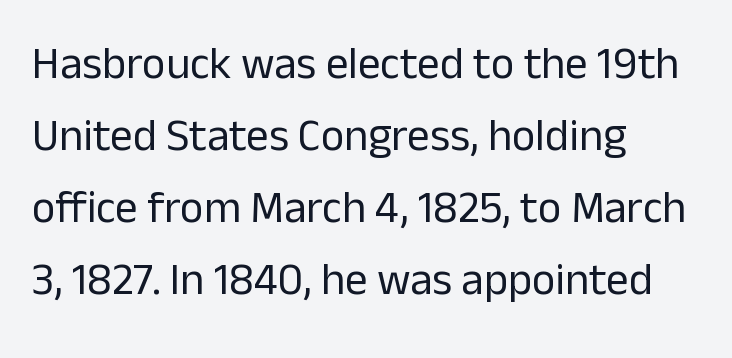
{"serif": "no", "italic": "no", "bold": "no", "weight": "regular", "width": "normal", "stroke_contrast": "low", "x_height": "medium", "monospaced": "no", "underline": "no", "align": "left", "line_spacing": "normal", "line_spacing_ratio": 1.6, "letter_spacing": "normal", "letter_spacing_em": 0.0, "glyph_px": 45}
